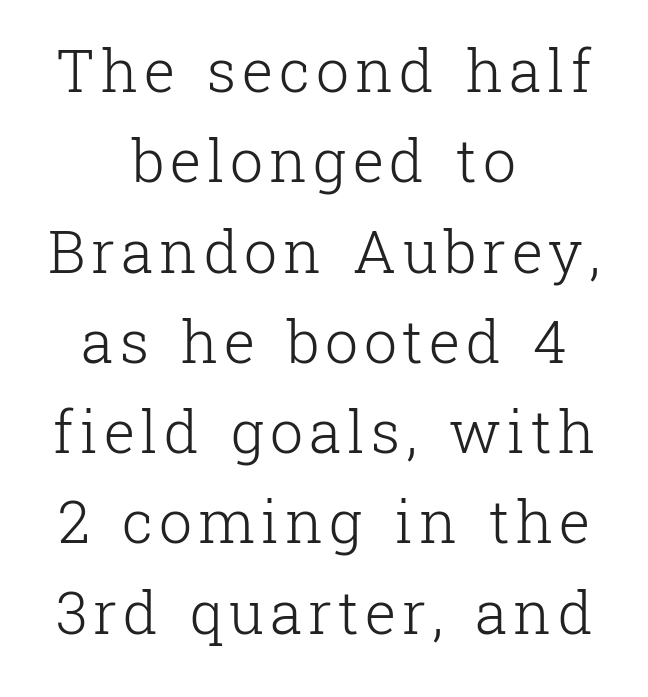
The image shows 59 px light serif type, upright; set centered, normal line spacing (1.53x), not underlined; low stroke contrast and a medium x-height.
